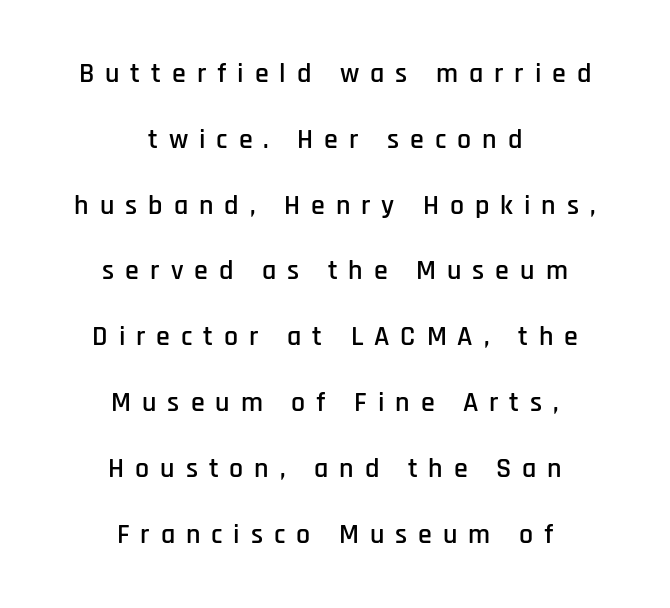
The image shows 28 px condensed sans-serif type, upright; set centered, loose line spacing (2.35x), unusually wide letter spacing (+0.39 em), not underlined; low stroke contrast and a large x-height.
